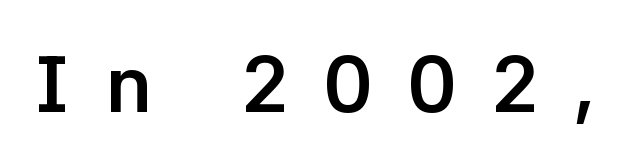
Q: Is the text bold? A: Yes.
Q: Is the text italic (slanted)? A: No, it is upright.
Q: Is the typeface a serif or a sans-serif typeface? A: Sans-serif.
Q: Is the text underlined? A: No.
Q: Is the spacing between letters normal or unusually wide? A: Unusually wide.
Q: Width (condensed, normal, or wide)? A: Normal.
Q: Stroke contrast? A: Low.
Q: x-height? A: Medium.
Q: Monospaced? A: No.
